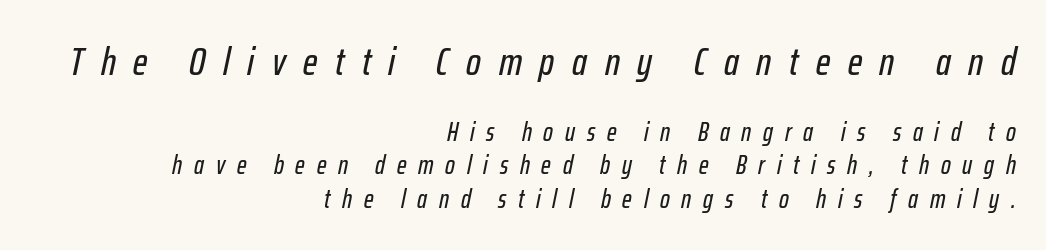
Q: Is the text italic (slanted)? A: Yes, it leans right by about 12 degrees.
Q: Is the text underlined? A: No.
Q: How is the paragraph aligned? A: Right-aligned.
Q: Is the spacing between letters normal or unusually wide? A: Unusually wide.
Q: Is the spacing between lines tight, normal or loose? A: Normal.
Q: Which block of text is set in a larger size, the first (top) or the second (bottom)? A: The first (top) one.
Q: Width (condensed, normal, or wide)? A: Condensed.
Q: Stroke contrast? A: Low.
Q: x-height? A: Medium.
Q: Monospaced? A: No.
